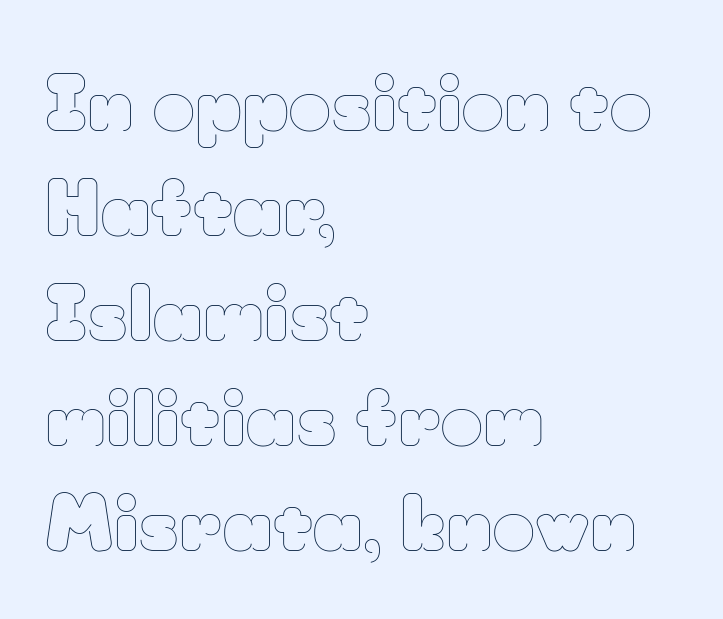
The image shows 74 px thin type, upright; set left-aligned, normal line spacing (1.42x), normal letter spacing, not underlined; low stroke contrast and a small x-height.
